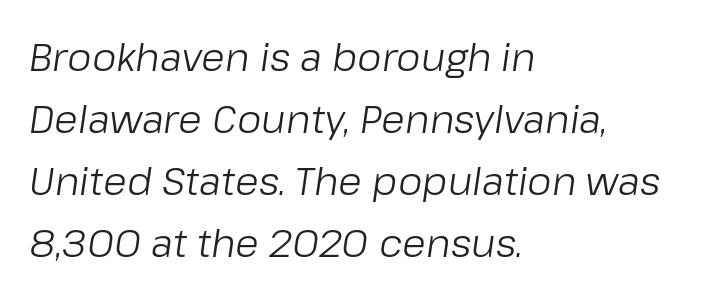
The image shows 39 px light type, italic (leaning right); set left-aligned, normal line spacing (1.59x), normal letter spacing, not underlined; low stroke contrast and a medium x-height.
